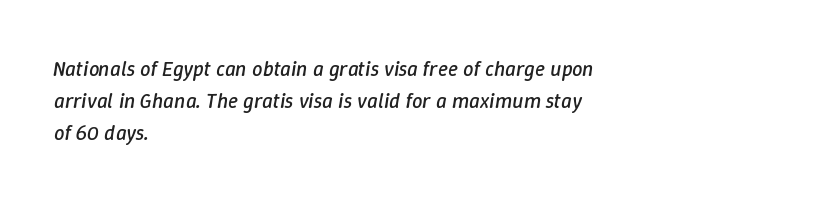
Q: Is the text bold? A: No.
Q: Is the text italic (slanted)? A: Yes, it leans right by about 9 degrees.
Q: Is the text underlined? A: No.
Q: How is the paragraph aligned? A: Left-aligned.
Q: Is the spacing between letters normal or unusually wide? A: Normal.
Q: Is the spacing between lines tight, normal or loose? A: Normal.
